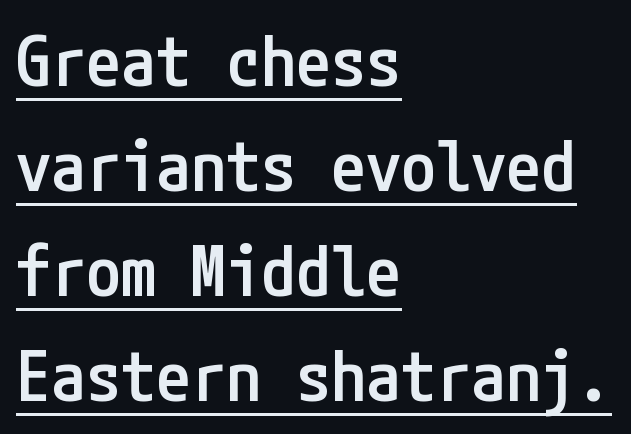
Regarding serifs, this sample does without them. Firm but not heavy-handed strokes: this text is semibold. One glance says typical: line gaps are just what's usual. These lines were composed using upright roman letters. The lines in this sample share a left origin and differ only in where they stop. There is no visible air inserted between adjacent glyphs.
